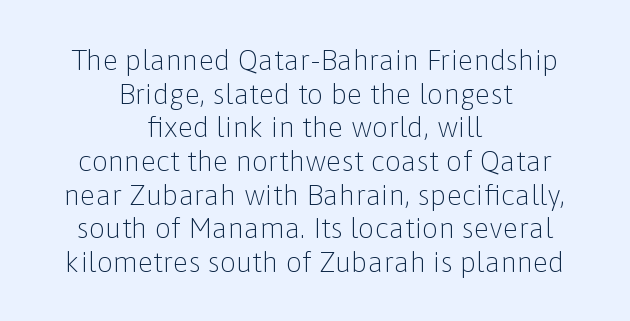
No extra ink here — the face is not bold. Honestly, the letter spacing is just normal — you wouldn't notice it. Note the varied advance widths — an 'i' is clearly narrower than an 'm'. Style check: upright. Unlike a traditional serif, this face leaves its strokes unadorned.
